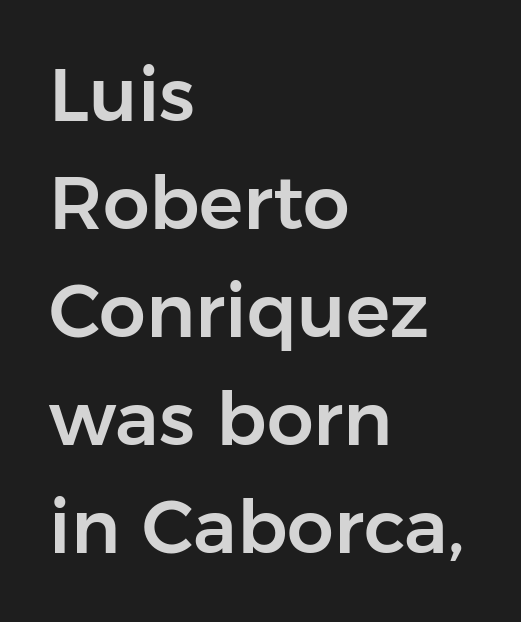
Q: Is the text italic (slanted)? A: No, it is upright.
Q: Is the typeface a serif or a sans-serif typeface? A: Sans-serif.
Q: Is the text underlined? A: No.
Q: How is the paragraph aligned? A: Left-aligned.
Q: Is the spacing between letters normal or unusually wide? A: Normal.
Q: Is the spacing between lines tight, normal or loose? A: Normal.
Q: Width (condensed, normal, or wide)? A: Normal.
Q: Stroke contrast? A: Low.
Q: x-height? A: Medium.
Q: Monospaced? A: No.
